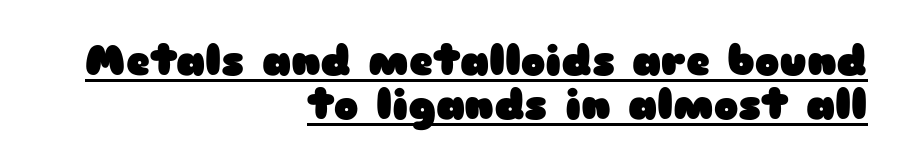
{"serif": "no", "italic": "no", "bold": "yes", "weight": "heavy", "width": "wide", "stroke_contrast": "low", "x_height": "medium", "monospaced": "no", "underline": "yes", "align": "right", "line_spacing": "tight", "line_spacing_ratio": 1.07, "letter_spacing": "normal", "letter_spacing_em": 0.0, "glyph_px": 41}
